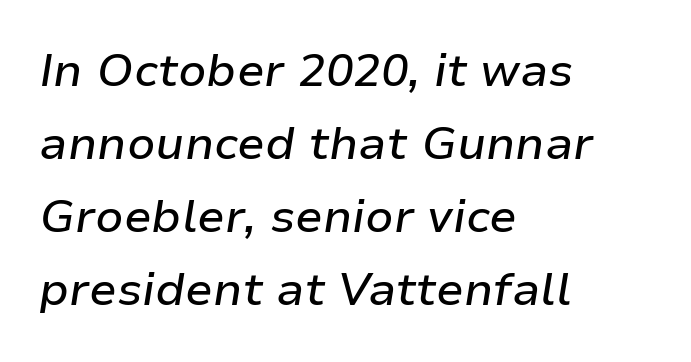
The image shows 46 px text type, italic (leaning right); set left-aligned, normal line spacing (1.59x), normal letter spacing, not underlined; low stroke contrast and a medium x-height.
